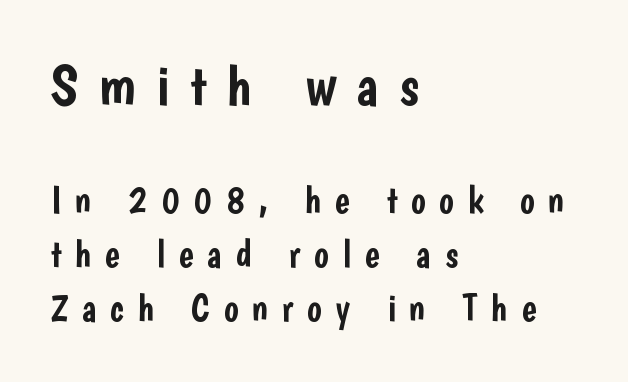
{"serif": "no", "italic": "no", "width": "condensed", "stroke_contrast": "low", "x_height": "medium", "monospaced": "no", "underline": "no", "align": "left", "line_spacing": "normal", "line_spacing_ratio": 1.38, "letter_spacing": "wide", "letter_spacing_em": 0.35, "larger_block": "first", "size_ratio": 1.49, "glyph_px": 58}
